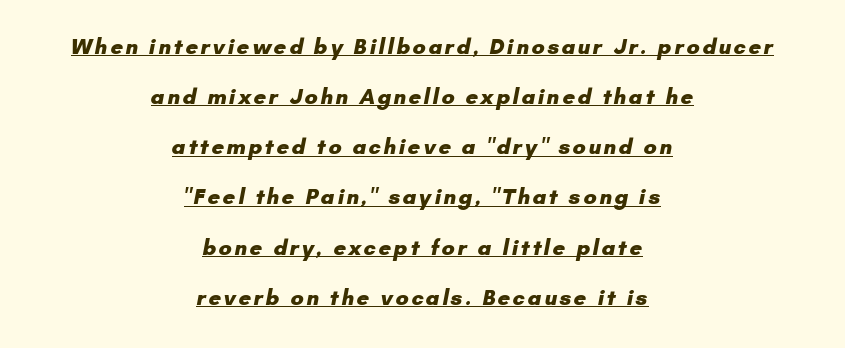
These lines stand farther apart than default settings would place them. Its strokes are broad and dark, the hallmark of bold type. A centered setting, common on invitations and titles, is used for this passage. Looks like someone drew a line under every word here.
